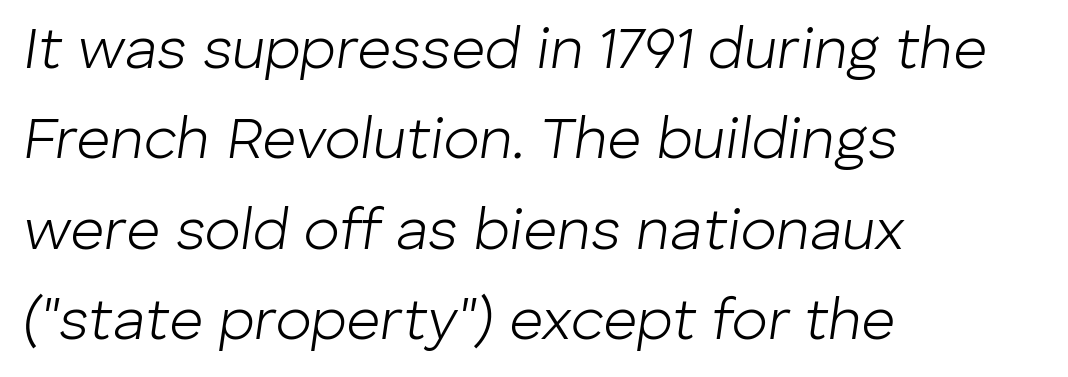
{"italic": "yes", "lean": "right", "slant_degrees": 8, "bold": "no", "weight": "light", "width": "normal", "stroke_contrast": "low", "x_height": "medium", "monospaced": "no", "underline": "no", "align": "left", "line_spacing": "normal", "line_spacing_ratio": 1.53, "letter_spacing": "normal", "letter_spacing_em": 0.0, "glyph_px": 59}
